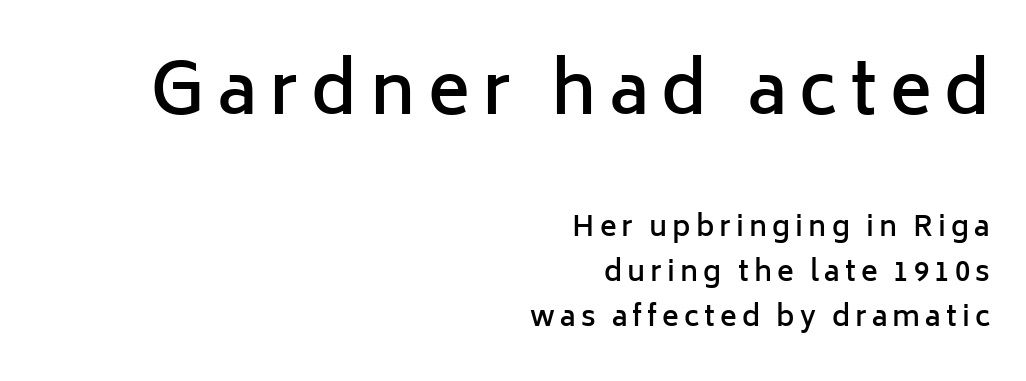
Just letters on the line, the space beneath them empty. This sample uses an upright cut, with every glyph sitting square on the baseline. Between these two stacked blocks, the higher one wins on size. Successive baselines arrive at the customary interval. These lines are rendered in a variable-pitch font.
